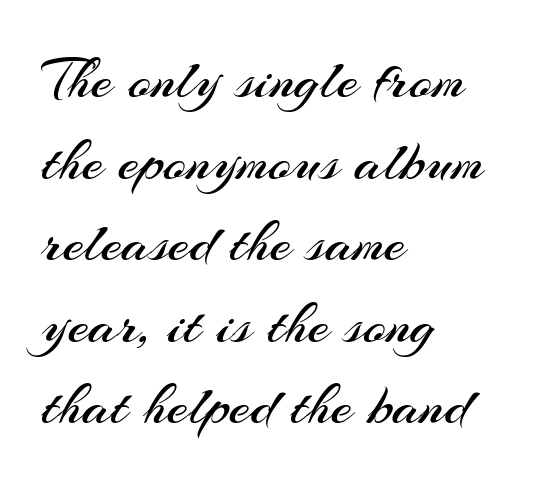
The image shows 60 px regular-weight sans-serif type; set left-aligned, normal line spacing (1.36x), normal letter spacing, not underlined; medium stroke contrast and a small x-height.
